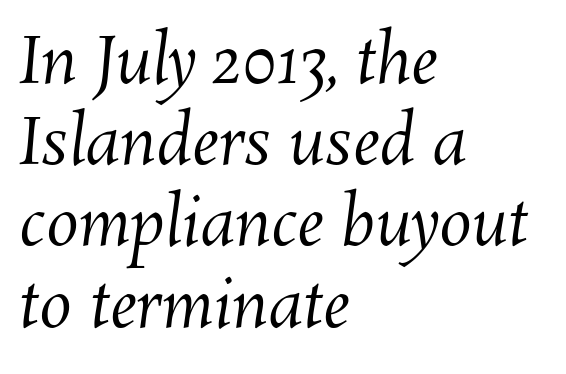
Q: Is the text bold? A: No.
Q: Is the text underlined? A: No.
Q: How is the paragraph aligned? A: Left-aligned.
Q: Is the spacing between letters normal or unusually wide? A: Normal.
Q: Is the spacing between lines tight, normal or loose? A: Normal.
Q: Width (condensed, normal, or wide)? A: Normal.
Q: Stroke contrast? A: Medium.
Q: x-height? A: Medium.
Q: Monospaced? A: No.
